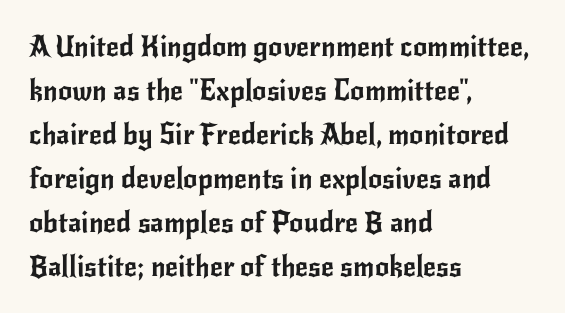
Q: Is the text italic (slanted)? A: No, it is upright.
Q: Is the typeface a serif or a sans-serif typeface? A: Sans-serif.
Q: Is the text underlined? A: No.
Q: How is the paragraph aligned? A: Left-aligned.
Q: Is the spacing between letters normal or unusually wide? A: Normal.
Q: Is the spacing between lines tight, normal or loose? A: Normal.
Q: Width (condensed, normal, or wide)? A: Normal.
Q: Stroke contrast? A: Low.
Q: x-height? A: Small.
Q: Monospaced? A: No.
